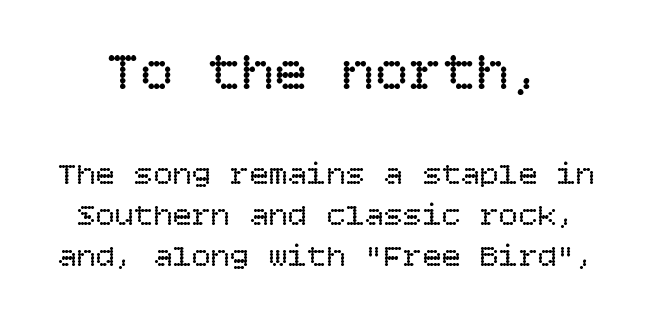
{"italic": "no", "bold": "no", "weight": "regular", "width": "normal", "stroke_contrast": "low", "x_height": "large", "underline": "no", "line_spacing": "normal", "line_spacing_ratio": 1.28, "letter_spacing": "normal", "letter_spacing_em": 0.0, "larger_block": "first", "size_ratio": 1.75, "glyph_px": 56}
